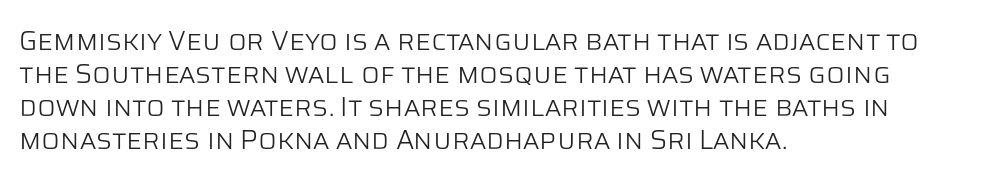
Q: Is the text bold? A: No.
Q: Is the text italic (slanted)? A: No, it is upright.
Q: Is the text underlined? A: No.
Q: How is the paragraph aligned? A: Left-aligned.
Q: Is the spacing between letters normal or unusually wide? A: Normal.
